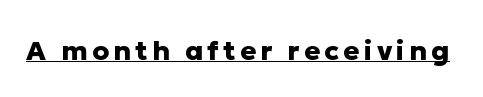
The image shows 27 px bold type, upright; set underlined.
